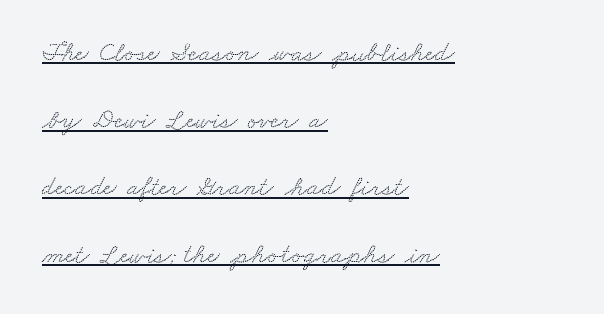
{"underline": "yes", "align": "left", "line_spacing": "loose", "line_spacing_ratio": 2.49, "letter_spacing": "normal", "letter_spacing_em": 0.0, "glyph_px": 27}
